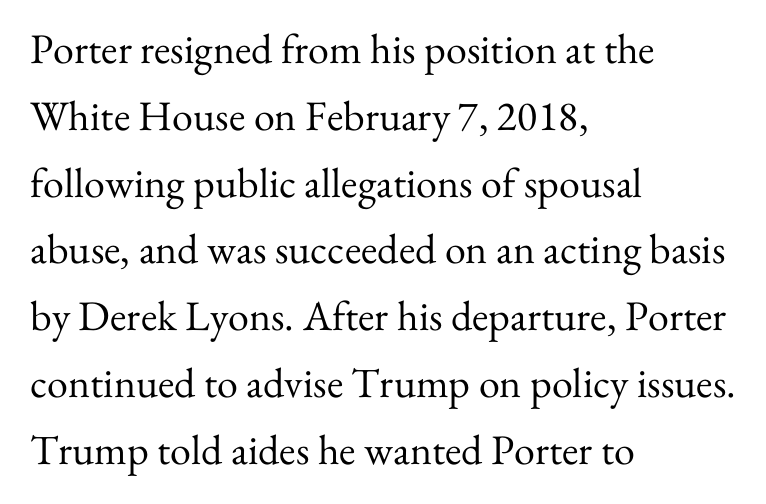
The image shows 42 px regular-weight serif type, upright; set left-aligned, normal line spacing (1.59x), normal letter spacing, not underlined; medium stroke contrast and a small x-height.
